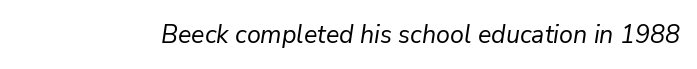
{"italic": "yes", "lean": "right", "slant_degrees": 9, "bold": "no", "underline": "no", "letter_spacing": "normal", "letter_spacing_em": 0.0, "glyph_px": 25}
